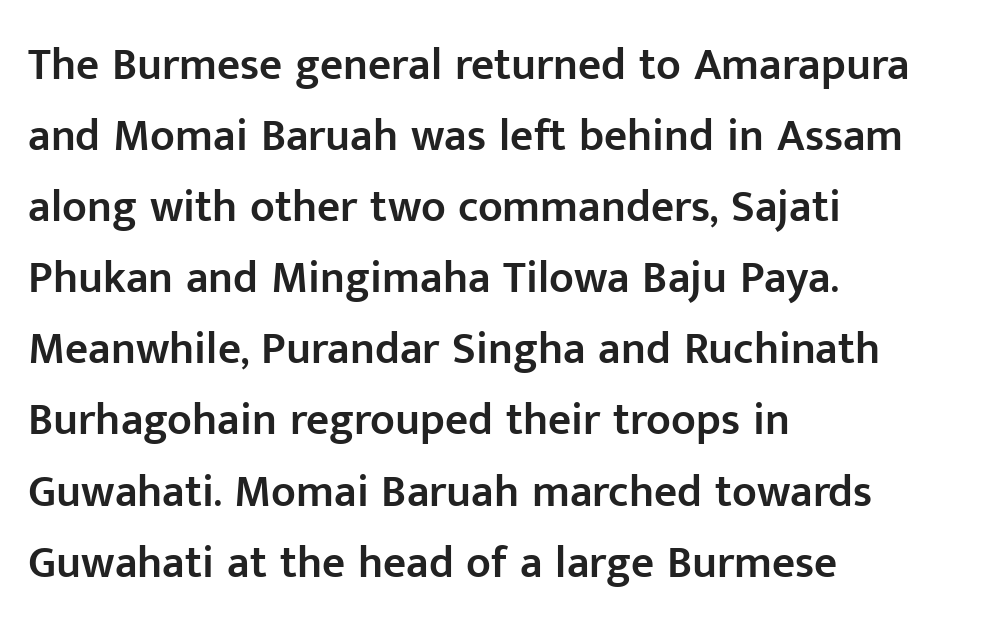
{"serif": "no", "italic": "no", "bold": "semi", "weight": "semibold", "width": "normal", "stroke_contrast": "low", "x_height": "medium", "monospaced": "no", "underline": "no", "align": "left", "line_spacing": "normal", "line_spacing_ratio": 1.58, "letter_spacing": "normal", "letter_spacing_em": 0.0, "glyph_px": 45}
